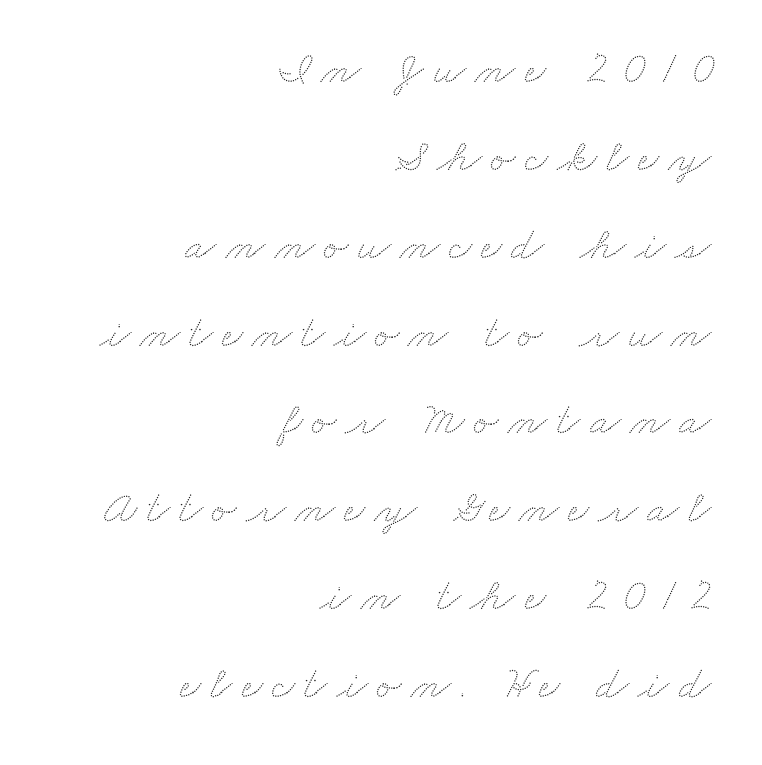
A student would call this right alignment; a typographer would say flush right, rag left. Looks like regular typesetting: each glyph gets only the width it needs. Unmarked baselines from the first word to the last. Loosely led — the rows are spread out. Look at the tracking — it's clearly loosened, letters drifting apart.
